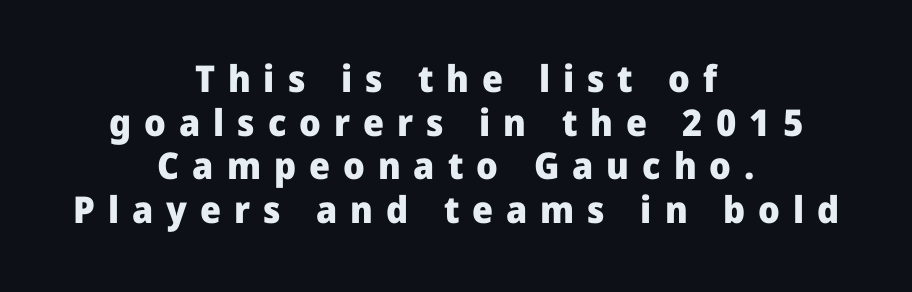
It's the straight-up-and-down kind of type. Underlining? Definitely not there. The rendering uses natural spacing where letterforms have individual widths. Examine the stroke ends and you'll find no serifs. Which margin do the lines hug? Neither — every line sits in the middle. Tracking here is generous; glyphs stand well apart from one another.
